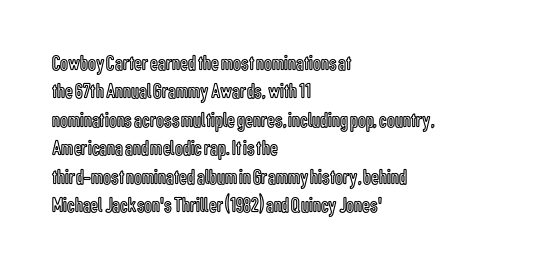
Q: Is the text italic (slanted)? A: No, it is upright.
Q: Is the text underlined? A: No.
Q: How is the paragraph aligned? A: Left-aligned.
Q: Is the spacing between letters normal or unusually wide? A: Normal.
Q: Is the spacing between lines tight, normal or loose? A: Normal.
